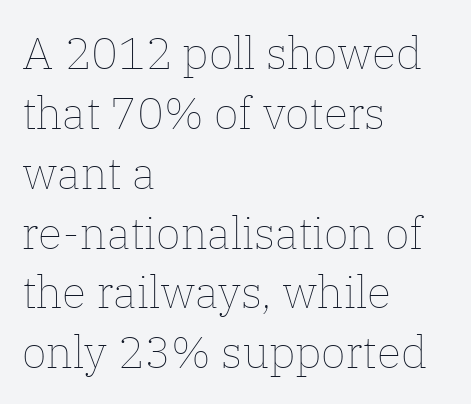
{"italic": "no", "bold": "no", "weight": "thin", "width": "normal", "stroke_contrast": "low", "x_height": "medium", "monospaced": "no", "underline": "no", "align": "left", "line_spacing": "normal", "line_spacing_ratio": 1.33, "letter_spacing": "normal", "letter_spacing_em": 0.0, "glyph_px": 45}
